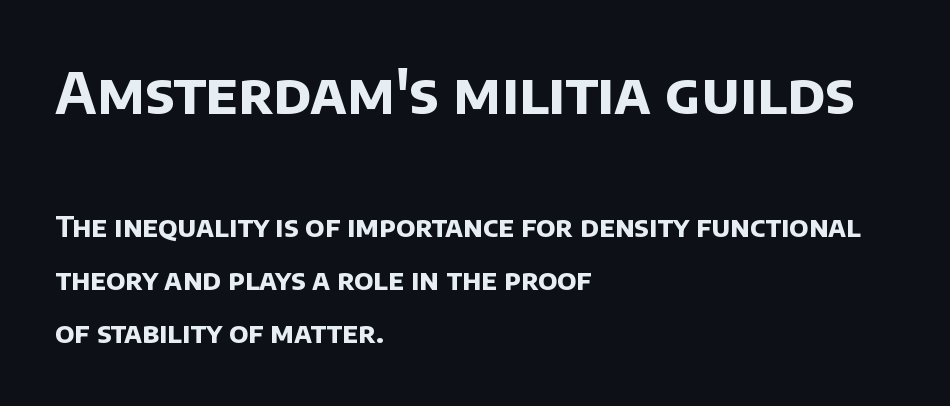
Q: Is the text bold? A: Yes.
Q: Is the typeface a serif or a sans-serif typeface? A: Sans-serif.
Q: Is the text underlined? A: No.
Q: How is the paragraph aligned? A: Left-aligned.
Q: Is the spacing between letters normal or unusually wide? A: Normal.
Q: Which block of text is set in a larger size, the first (top) or the second (bottom)? A: The first (top) one.
Q: Width (condensed, normal, or wide)? A: Normal.
Q: Stroke contrast? A: Low.
Q: x-height? A: Large.
Q: Monospaced? A: No.
